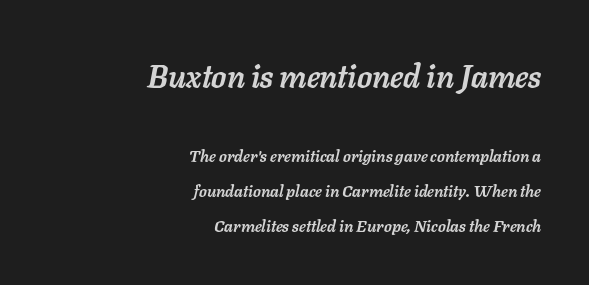
The image shows 31 px semibold type, italic (leaning right); set right-aligned, loose line spacing (2.19x), normal letter spacing, not underlined; the first (top) block is 1.94x larger; low stroke contrast and a medium x-height.
